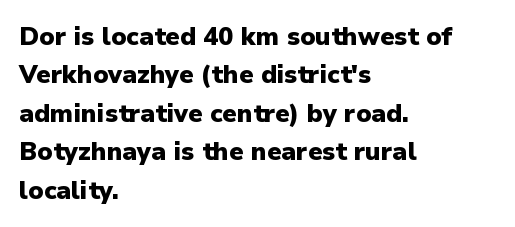
The image shows 25 px bold type, upright; set left-aligned, normal line spacing (1.54x), normal letter spacing, not underlined.
